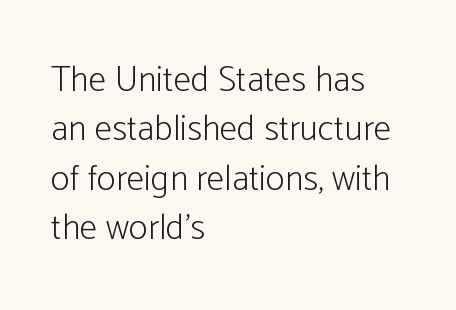
{"serif": "no", "italic": "no", "bold": "no", "weight": "light", "width": "condensed", "stroke_contrast": "low", "x_height": "medium", "monospaced": "no", "underline": "no", "align": "left", "line_spacing": "normal", "line_spacing_ratio": 1.37, "letter_spacing": "normal", "letter_spacing_em": 0.0, "glyph_px": 36}
